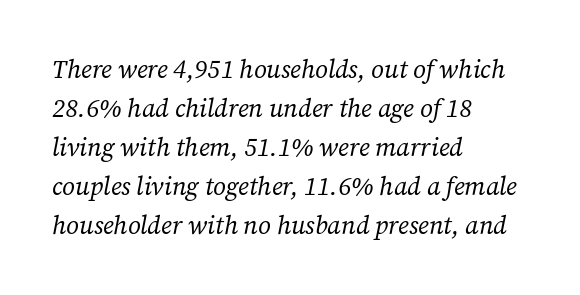
Q: Is the text bold? A: No.
Q: Is the text italic (slanted)? A: Yes, it leans right by about 12 degrees.
Q: Is the text underlined? A: No.
Q: How is the paragraph aligned? A: Left-aligned.
Q: Is the spacing between letters normal or unusually wide? A: Normal.
Q: Is the spacing between lines tight, normal or loose? A: Normal.
